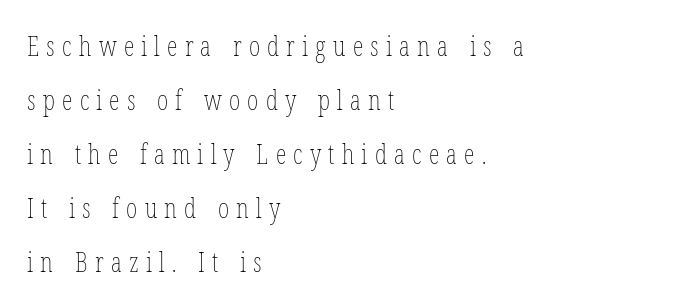
The image shows 27 px text type, upright; set left-aligned, loose line spacing (2.0x), unusually wide letter spacing (+0.27 em), not underlined.
